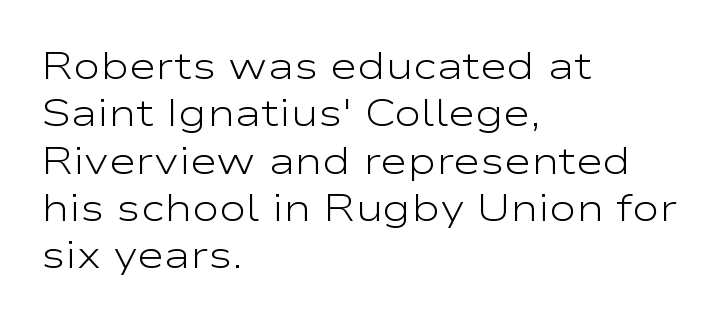
{"serif": "no", "italic": "no", "bold": "no", "weight": "light", "width": "wide", "stroke_contrast": "low", "x_height": "medium", "monospaced": "no", "underline": "no", "align": "left", "line_spacing": "normal", "line_spacing_ratio": 1.28, "letter_spacing": "normal", "letter_spacing_em": 0.0, "glyph_px": 37}
